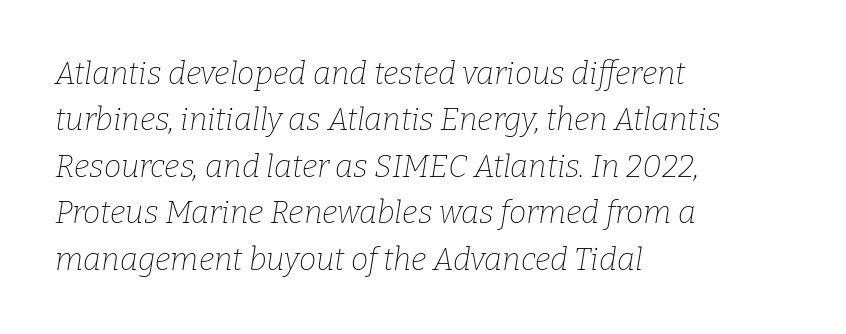
The image shows 31 px thin serif type, italic (leaning right); set left-aligned, normal line spacing (1.5x), normal letter spacing, not underlined; low stroke contrast and a medium x-height.
